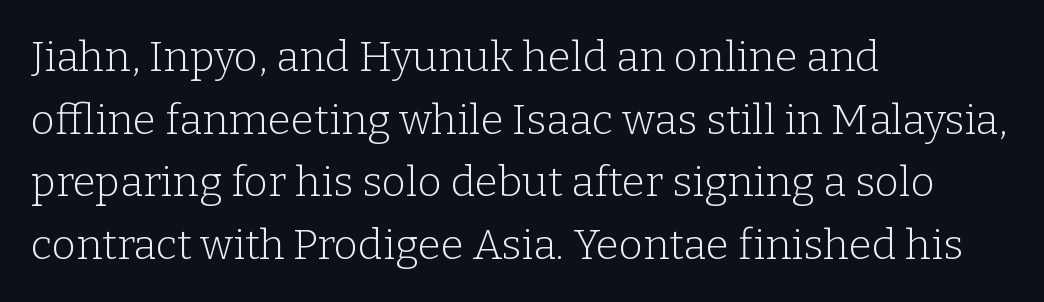
A quiet, ordinary-to-light weight characterises the typeface. The font's upright variant was chosen for this text. Serif or sans? Serif — the stroke terminals have little feet. The tracking reads as untouched default to a designer's eye.
